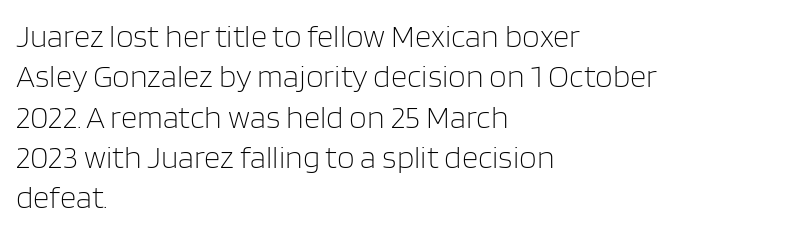
Q: Is the text bold? A: No.
Q: Is the text italic (slanted)? A: No, it is upright.
Q: Is the typeface a serif or a sans-serif typeface? A: Sans-serif.
Q: Is the text underlined? A: No.
Q: How is the paragraph aligned? A: Left-aligned.
Q: Is the spacing between letters normal or unusually wide? A: Normal.
Q: Is the spacing between lines tight, normal or loose? A: Normal.
Q: Width (condensed, normal, or wide)? A: Normal.
Q: Stroke contrast? A: Low.
Q: x-height? A: Large.
Q: Monospaced? A: No.
